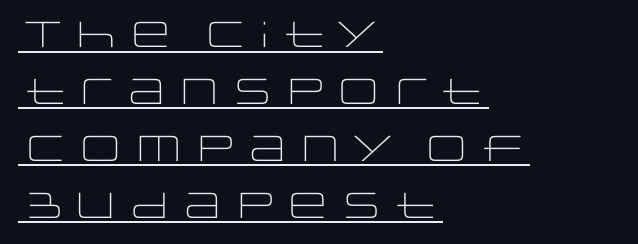
{"serif": "no", "italic": "no", "bold": "no", "weight": "light", "width": "wide", "stroke_contrast": "low", "x_height": "large", "monospaced": "no", "underline": "yes", "align": "left", "line_spacing": "normal", "line_spacing_ratio": 1.58, "letter_spacing": "normal", "letter_spacing_em": 0.0, "glyph_px": 36}
